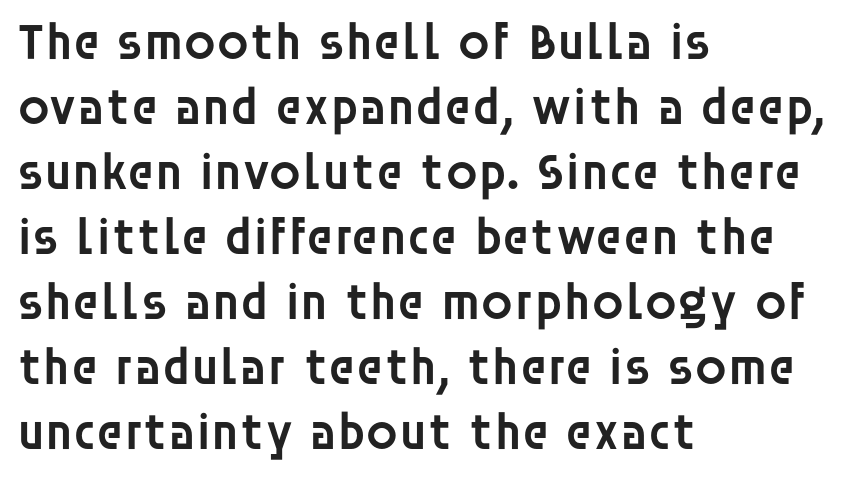
{"serif": "no", "italic": "no", "bold": "semi", "weight": "semibold", "width": "normal", "stroke_contrast": "low", "x_height": "large", "monospaced": "no", "underline": "no", "align": "left", "line_spacing": "normal", "line_spacing_ratio": 1.25, "letter_spacing": "normal", "letter_spacing_em": 0.0, "glyph_px": 52}
